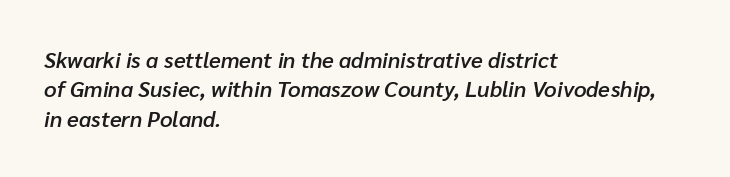
Q: Is the text bold? A: Semi-bold.
Q: Is the text italic (slanted)? A: Yes, it leans right by about 10 degrees.
Q: Is the text underlined? A: No.
Q: How is the paragraph aligned? A: Left-aligned.
Q: Is the spacing between letters normal or unusually wide? A: Normal.
Q: Is the spacing between lines tight, normal or loose? A: Normal.
